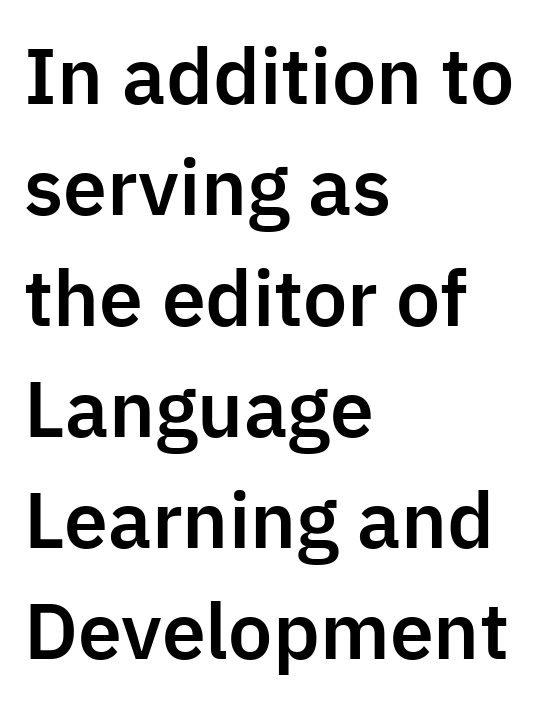
{"serif": "no", "italic": "no", "width": "normal", "stroke_contrast": "low", "x_height": "medium", "monospaced": "no", "underline": "no", "align": "left", "line_spacing": "normal", "line_spacing_ratio": 1.48, "letter_spacing": "normal", "letter_spacing_em": 0.0, "glyph_px": 75}
